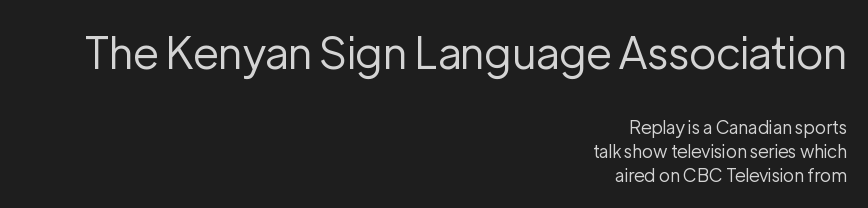
{"serif": "no", "italic": "no", "bold": "no", "weight": "regular", "width": "normal", "stroke_contrast": "low", "x_height": "medium", "monospaced": "no", "underline": "no", "align": "right", "line_spacing": "normal", "line_spacing_ratio": 1.32, "letter_spacing": "normal", "letter_spacing_em": 0.0, "larger_block": "first", "size_ratio": 2.44, "glyph_px": 44}
